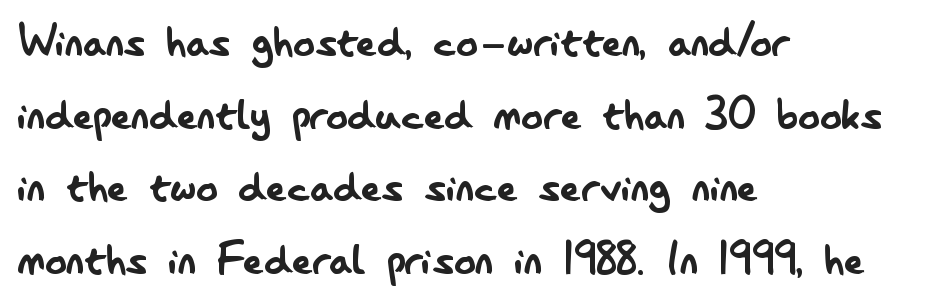
The image shows 55 px regular-weight, condensed sans-serif type, upright; set left-aligned, normal line spacing (1.32x), normal letter spacing, not underlined; low stroke contrast and a small x-height.
